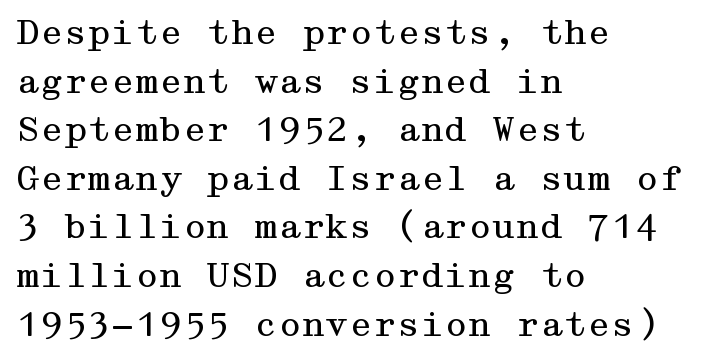
The space between consecutive lines is moderate. The cut favours lightness, reaching ordinary text weight at its darkest. Each word holds together tightly as a unit, with standard inter-letter gaps. Every row of glyphs begins at an identical x-position on the left. Descender tails drop into unmarked territory.
